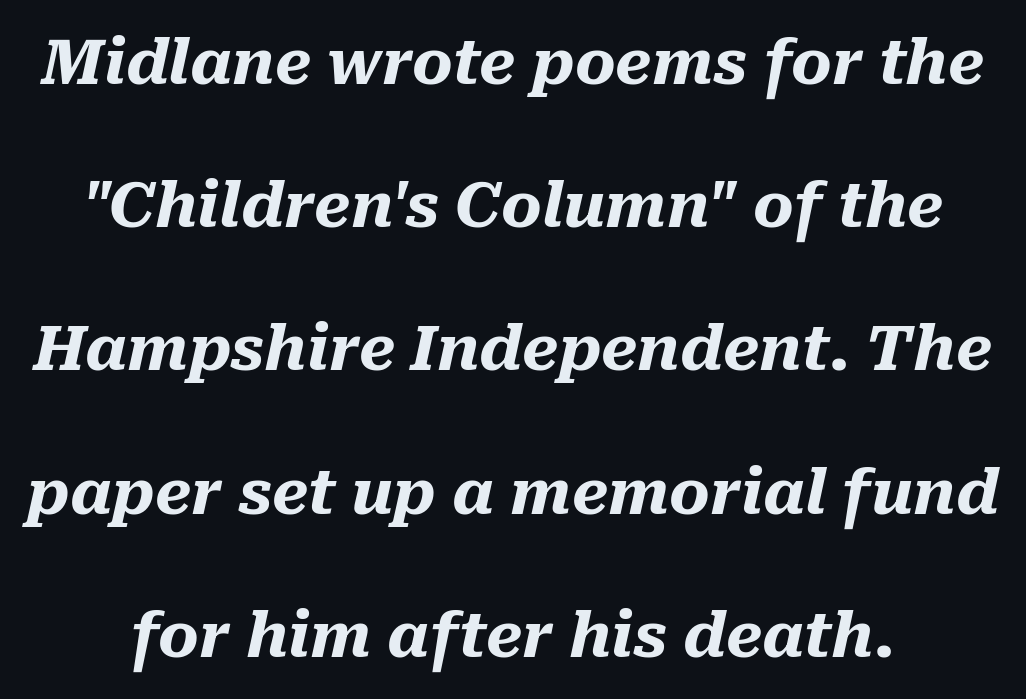
Q: Is the text bold? A: Yes.
Q: Is the text italic (slanted)? A: Yes, it leans right by about 10 degrees.
Q: Is the text underlined? A: No.
Q: Is the spacing between letters normal or unusually wide? A: Normal.
Q: Is the spacing between lines tight, normal or loose? A: Loose.
Q: Width (condensed, normal, or wide)? A: Normal.
Q: Stroke contrast? A: Medium.
Q: x-height? A: Medium.
Q: Monospaced? A: No.
